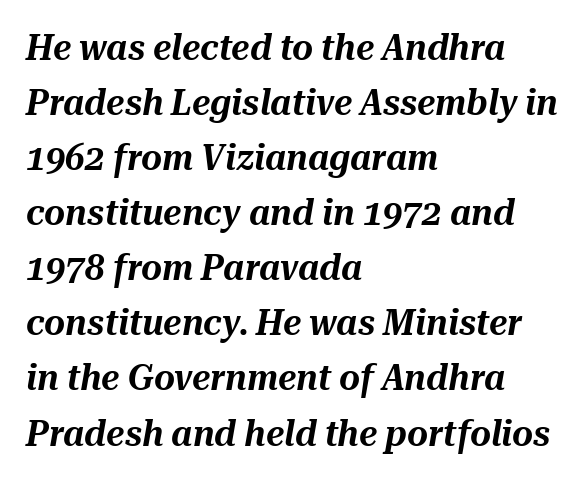
Q: Is the text italic (slanted)? A: Yes, it leans right by about 10 degrees.
Q: Is the text underlined? A: No.
Q: How is the paragraph aligned? A: Left-aligned.
Q: Is the spacing between letters normal or unusually wide? A: Normal.
Q: Is the spacing between lines tight, normal or loose? A: Normal.
Q: Width (condensed, normal, or wide)? A: Normal.
Q: Stroke contrast? A: Medium.
Q: x-height? A: Medium.
Q: Monospaced? A: No.
